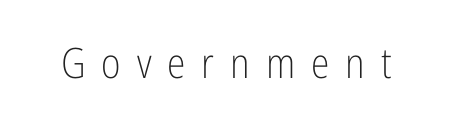
Characters remain perfectly vertical along every line. The strokes carry an ordinary text weight at most. The space beneath each line is pristine and unruled. Words appear elongated and porous because spacing is wide.
